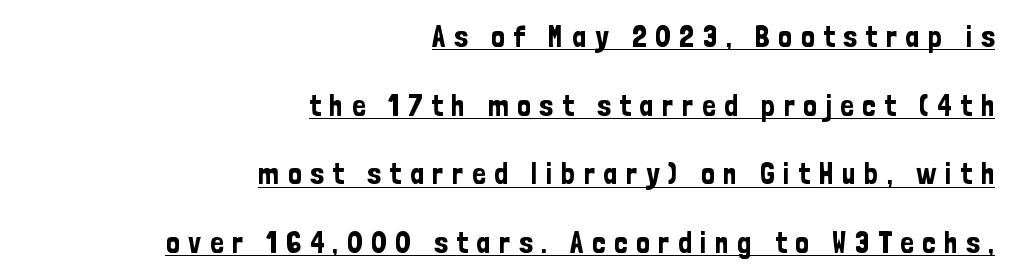
Looks like someone drew a line under every word here. The passage shown has open, widely tracked lettering throughout. Proportional: the letters do not fall into vertical columns. A sans-serif font was chosen for this passage.
